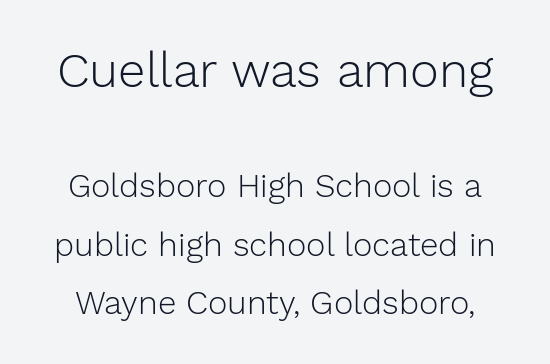
The image shows 49 px light sans-serif type, upright; set line spacing 1.76x, normal letter spacing, not underlined; the first (top) block is 1.48x larger; low stroke contrast and a medium x-height.
